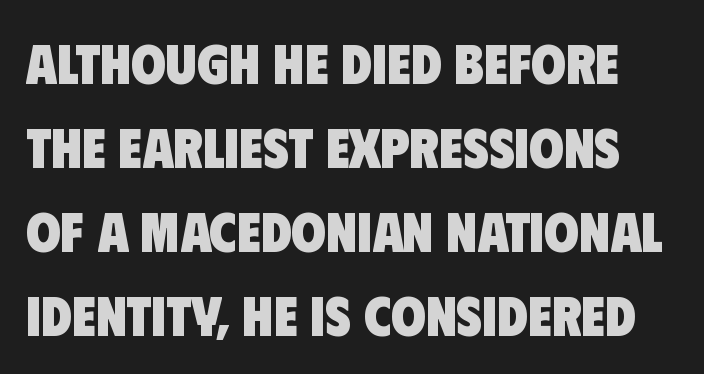
The image shows 56 px heavy, condensed sans-serif type; set normal line spacing (1.5x), normal letter spacing, not underlined; low stroke contrast and a large x-height.
